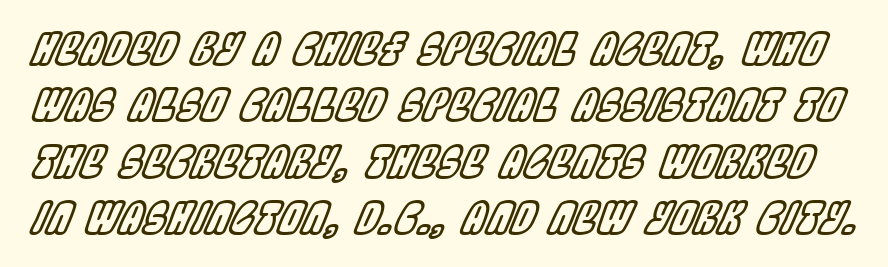
Students, observe: this is what conventionally led text looks like. The rendering applies a slant to the glyphs. Compared with typical body copy, the letter spacing here is the same. A typesetter would call this proportional, since set widths differ per character. The space directly below the letters is spotless.
